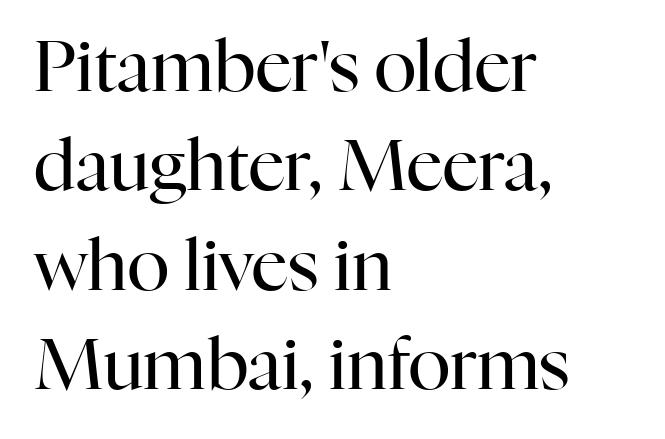
{"serif": "yes", "italic": "no", "bold": "no", "weight": "regular", "width": "normal", "stroke_contrast": "high", "x_height": "medium", "monospaced": "no", "underline": "no", "align": "left", "line_spacing": "normal", "line_spacing_ratio": 1.4, "letter_spacing": "normal", "letter_spacing_em": 0.0, "glyph_px": 71}
